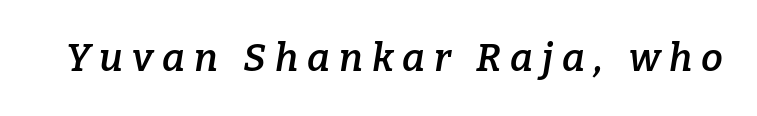
Q: Is the text bold? A: Semi-bold.
Q: Is the text italic (slanted)? A: Yes, it leans right by about 9 degrees.
Q: Is the typeface a serif or a sans-serif typeface? A: Serif.
Q: Is the text underlined? A: No.
Q: Is the spacing between letters normal or unusually wide? A: Unusually wide.
Q: Width (condensed, normal, or wide)? A: Normal.
Q: Stroke contrast? A: Low.
Q: x-height? A: Medium.
Q: Monospaced? A: No.
